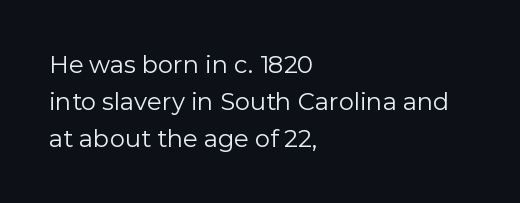
Q: Is the text bold? A: No.
Q: Is the text italic (slanted)? A: No, it is upright.
Q: Is the text underlined? A: No.
Q: How is the paragraph aligned? A: Left-aligned.
Q: Is the spacing between letters normal or unusually wide? A: Normal.
Q: Is the spacing between lines tight, normal or loose? A: Normal.
